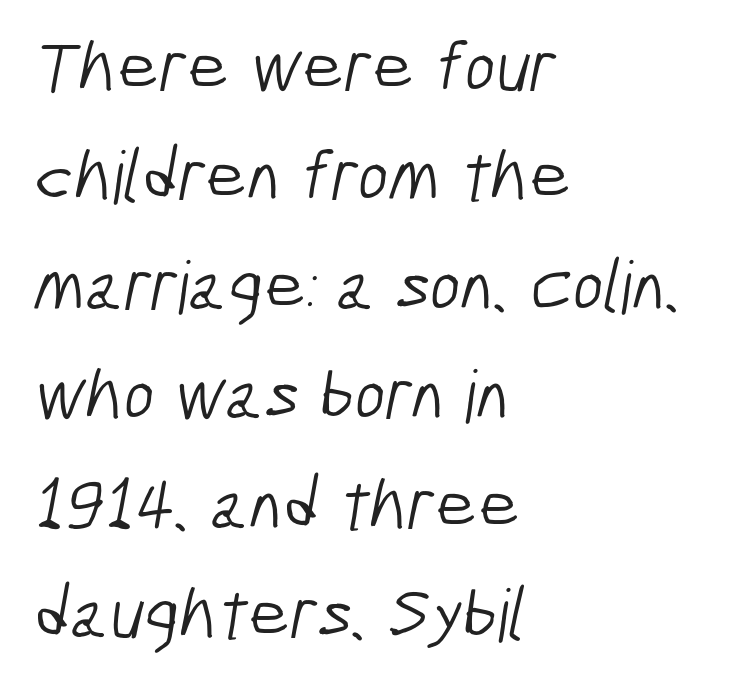
There is no visible air inserted between adjacent glyphs. Think standard paragraph weight, or any step lighter than that. Baseline-to-baseline distance is the conventional proportion of letter height. A student would call this left alignment; a typographer would say flush left, rag right. Each letter keeps its own natural width here, so spacing adapts to shape.
